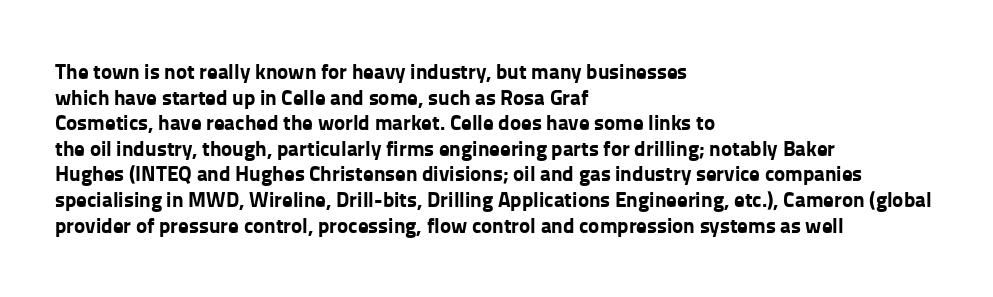
Q: Is the text bold? A: Yes.
Q: Is the text italic (slanted)? A: No, it is upright.
Q: Is the text underlined? A: No.
Q: How is the paragraph aligned? A: Left-aligned.
Q: Is the spacing between letters normal or unusually wide? A: Normal.
